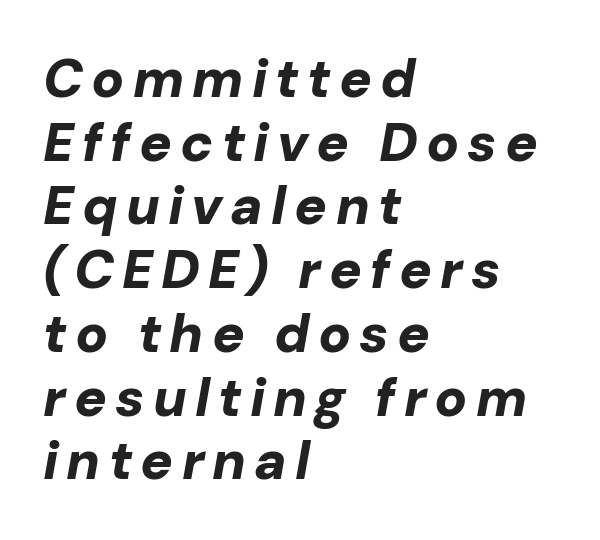
Looks like regular typesetting: each glyph gets only the width it needs. An italicized treatment has been applied to the whole sample. Casual observation: everything's shoved over to the left. These lines carry a lot of weight — the face is fully bold.
